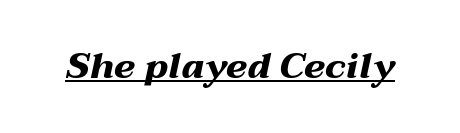
On the weight axis this lands at bold, roughly 700. The typography opts for an oblique posture over an upright one. The letters advance in unequal steps, a hallmark of proportional type. Is there an underline? Yes — a line sits under the letters. Look at the tracking — it's just the regular setting, nothing added.
